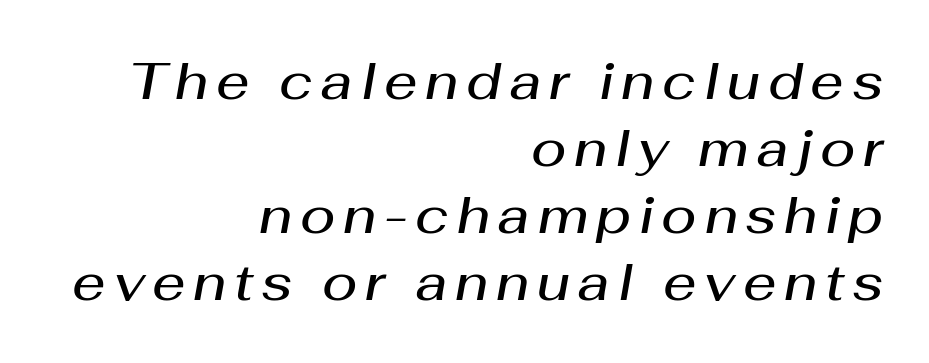
{"italic": "yes", "lean": "right", "slant_degrees": 10, "bold": "semi", "weight": "semibold", "width": "normal", "stroke_contrast": "medium", "x_height": "medium", "monospaced": "no", "underline": "no", "align": "right", "line_spacing": "normal", "line_spacing_ratio": 1.29, "glyph_px": 52}
